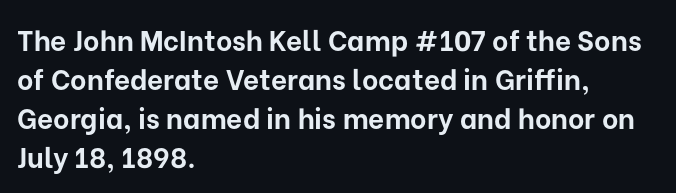
The image shows 28 px bold sans-serif type, upright; set left-aligned, normal line spacing (1.39x), normal letter spacing, not underlined; low stroke contrast and a medium x-height.
